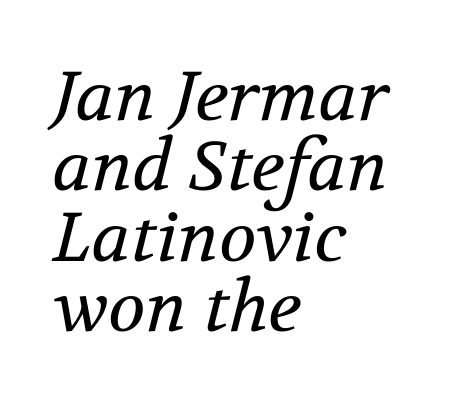
{"serif": "yes", "italic": "yes", "lean": "right", "slant_degrees": 12, "bold": "no", "weight": "regular", "width": "normal", "stroke_contrast": "medium", "x_height": "medium", "monospaced": "no", "underline": "no", "align": "left", "line_spacing": "tight", "line_spacing_ratio": 1.02, "letter_spacing": "normal", "letter_spacing_em": 0.0, "glyph_px": 69}
